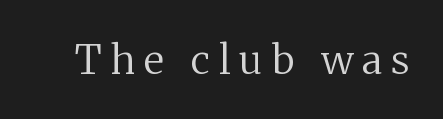
The image shows 40 px regular-weight serif type, upright; set unusually wide letter spacing (+0.23 em), not underlined; medium stroke contrast and a medium x-height.
